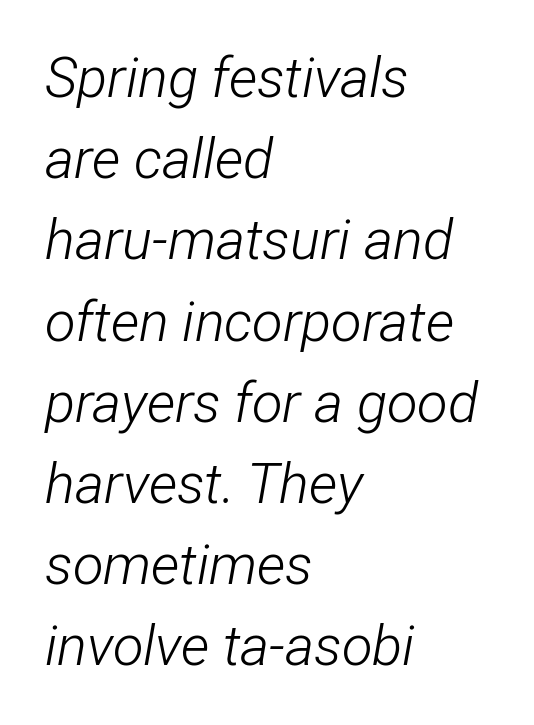
Q: Is the text bold? A: No.
Q: Is the text italic (slanted)? A: Yes, it leans right by about 12 degrees.
Q: Is the text underlined? A: No.
Q: How is the paragraph aligned? A: Left-aligned.
Q: Is the spacing between letters normal or unusually wide? A: Normal.
Q: Is the spacing between lines tight, normal or loose? A: Normal.
Q: Width (condensed, normal, or wide)? A: Condensed.
Q: Stroke contrast? A: Low.
Q: x-height? A: Medium.
Q: Monospaced? A: No.
